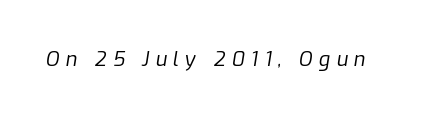
The image shows 20 px text type, italic (leaning right); set unusually wide letter spacing (+0.31 em), not underlined.
